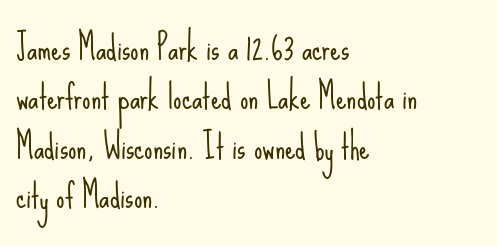
{"serif": "no", "italic": "no", "bold": "no", "weight": "light", "width": "condensed", "stroke_contrast": "low", "x_height": "small", "monospaced": "no", "underline": "no", "align": "left", "line_spacing": "normal", "line_spacing_ratio": 1.5, "letter_spacing": "normal", "letter_spacing_em": 0.0, "glyph_px": 33}
